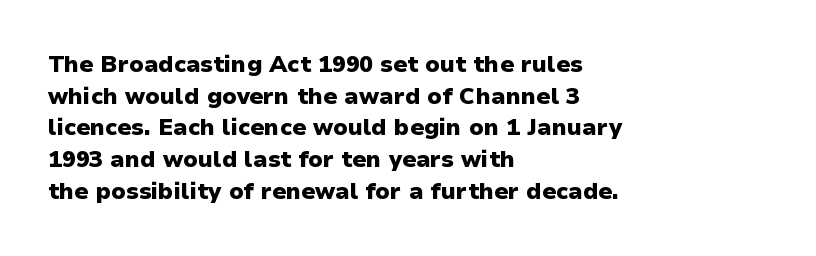
Q: Is the text bold? A: Yes.
Q: Is the text italic (slanted)? A: No, it is upright.
Q: Is the text underlined? A: No.
Q: How is the paragraph aligned? A: Left-aligned.
Q: Is the spacing between letters normal or unusually wide? A: Normal.
Q: Is the spacing between lines tight, normal or loose? A: Normal.
